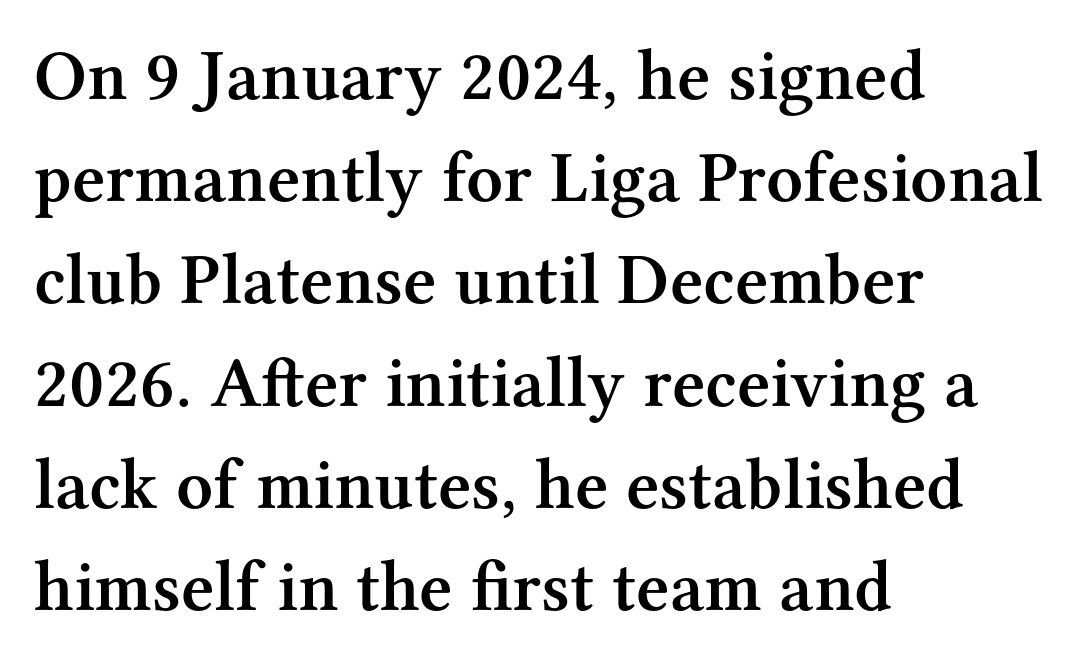
Q: Is the text bold? A: Semi-bold.
Q: Is the text italic (slanted)? A: No, it is upright.
Q: Is the typeface a serif or a sans-serif typeface? A: Serif.
Q: Is the text underlined? A: No.
Q: How is the paragraph aligned? A: Left-aligned.
Q: Is the spacing between letters normal or unusually wide? A: Normal.
Q: Is the spacing between lines tight, normal or loose? A: Normal.
Q: Width (condensed, normal, or wide)? A: Normal.
Q: Stroke contrast? A: Medium.
Q: x-height? A: Medium.
Q: Monospaced? A: No.
